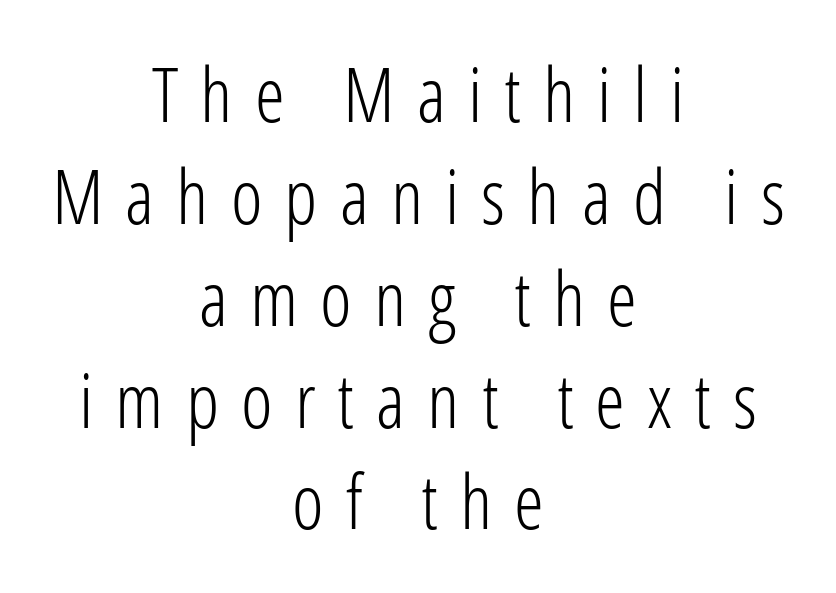
Q: Is the text bold? A: No.
Q: Is the text italic (slanted)? A: No, it is upright.
Q: Is the typeface a serif or a sans-serif typeface? A: Sans-serif.
Q: Is the text underlined? A: No.
Q: How is the paragraph aligned? A: Centered.
Q: Is the spacing between letters normal or unusually wide? A: Unusually wide.
Q: Is the spacing between lines tight, normal or loose? A: Normal.
Q: Width (condensed, normal, or wide)? A: Condensed.
Q: Stroke contrast? A: Low.
Q: x-height? A: Medium.
Q: Monospaced? A: No.
